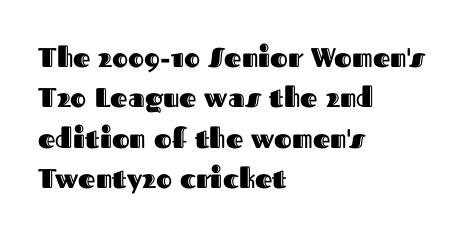
{"italic": "no", "underline": "no", "align": "left", "line_spacing": "normal", "line_spacing_ratio": 1.5, "letter_spacing": "normal", "letter_spacing_em": 0.0, "glyph_px": 27}
